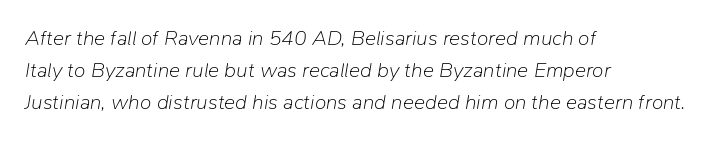
{"italic": "yes", "lean": "right", "slant_degrees": 9, "bold": "no", "underline": "no", "align": "left", "line_spacing": "normal", "line_spacing_ratio": 1.53, "letter_spacing": "normal", "letter_spacing_em": 0.0, "glyph_px": 21}
